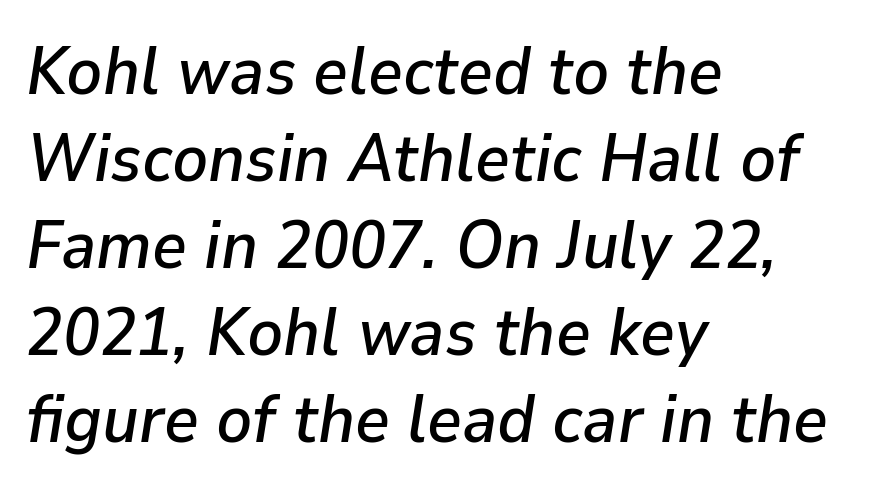
Is this a fixed-width face? No — the glyphs have proportional, varying widths. Words float on clear page, feet unadorned. Reading down the block, your eye returns to a fixed left position each line. Each new line begins a customary step beneath the previous one. The gaps between neighbouring characters are ordinary and unremarkable.
